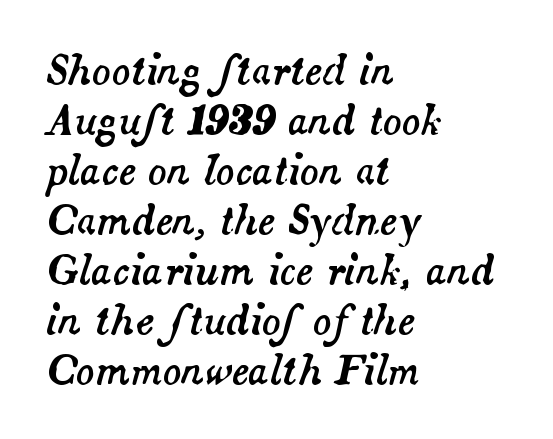
The image shows 39 px text type, italic (leaning right); set left-aligned, normal line spacing (1.28x), normal letter spacing, not underlined; medium stroke contrast and a small x-height.
